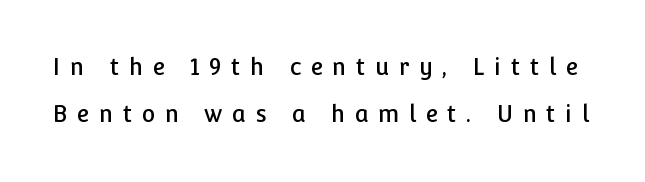
Q: Is the text italic (slanted)? A: No, it is upright.
Q: Is the text underlined? A: No.
Q: Is the spacing between letters normal or unusually wide? A: Unusually wide.
Q: Is the spacing between lines tight, normal or loose? A: Loose.
